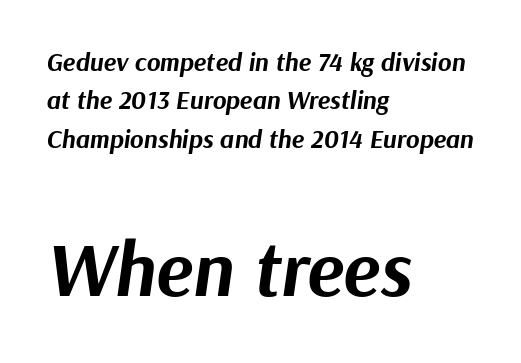
Q: Is the text bold? A: Yes.
Q: Is the text italic (slanted)? A: Yes, it leans right by about 9 degrees.
Q: Is the text underlined? A: No.
Q: How is the paragraph aligned? A: Left-aligned.
Q: Is the spacing between letters normal or unusually wide? A: Normal.
Q: Is the spacing between lines tight, normal or loose? A: Normal.
Q: Which block of text is set in a larger size, the first (top) or the second (bottom)? A: The second (bottom) one.
Q: Width (condensed, normal, or wide)? A: Normal.
Q: Stroke contrast? A: Medium.
Q: x-height? A: Medium.
Q: Monospaced? A: No.
